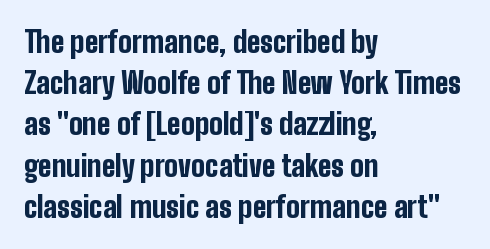
{"serif": "no", "italic": "no", "bold": "yes", "weight": "bold", "width": "condensed", "stroke_contrast": "low", "x_height": "medium", "monospaced": "no", "underline": "no", "align": "left", "line_spacing": "normal", "line_spacing_ratio": 1.42, "letter_spacing": "normal", "letter_spacing_em": 0.0, "glyph_px": 29}
